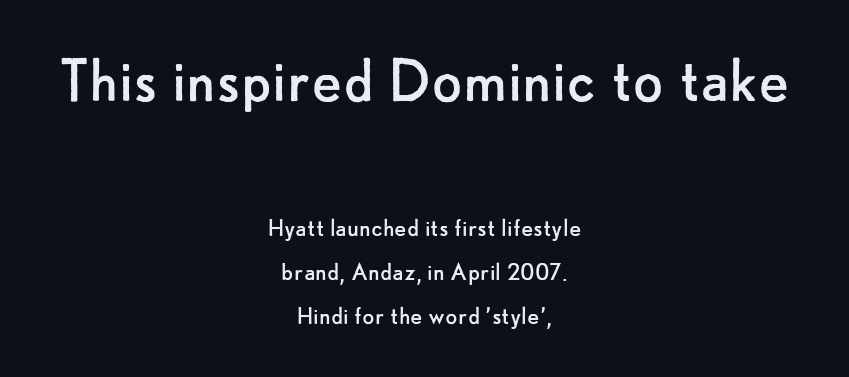
Q: Is the text bold? A: No.
Q: Is the text italic (slanted)? A: No, it is upright.
Q: Is the typeface a serif or a sans-serif typeface? A: Sans-serif.
Q: Is the text underlined? A: No.
Q: How is the paragraph aligned? A: Centered.
Q: Is the spacing between letters normal or unusually wide? A: Normal.
Q: Is the spacing between lines tight, normal or loose? A: Normal.
Q: Which block of text is set in a larger size, the first (top) or the second (bottom)? A: The first (top) one.
Q: Width (condensed, normal, or wide)? A: Normal.
Q: Stroke contrast? A: Low.
Q: x-height? A: Small.
Q: Monospaced? A: No.
